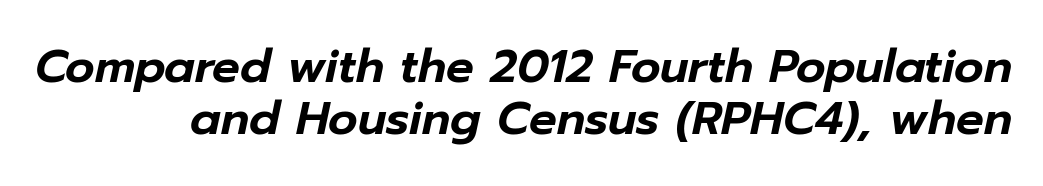
If you measured baseline to baseline, you'd find a short distance. Posture: slanted. Observe the ordinary spacing: letters are neighbours, not strangers. These lines are rendered in a variable-pitch font. A clean baseline with only descenders dipping below it.
